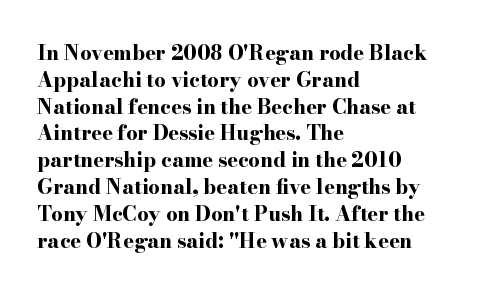
It's the straight-up-and-down kind of type. The letters sit at their default tracking, neither squeezed nor spread. Line starts are locked; line ends wander. This is heavy type, rendered in bold. Baseline-to-baseline distance is the conventional proportion of letter height.
